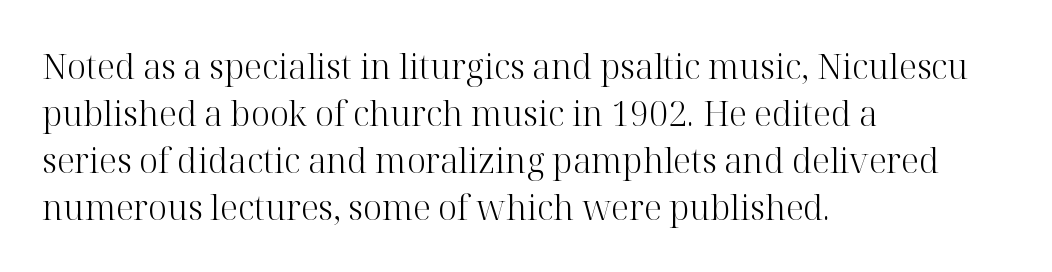
The image shows 34 px light serif type, upright; set left-aligned, normal line spacing (1.38x), normal letter spacing, not underlined; high stroke contrast and a medium x-height.
